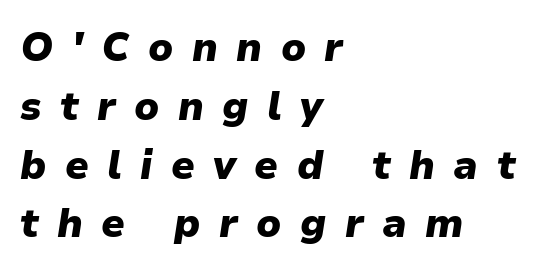
The image shows 40 px heavy type, italic (leaning right); set left-aligned, normal line spacing (1.47x), unusually wide letter spacing (+0.46 em), not underlined; low stroke contrast and a medium x-height.
